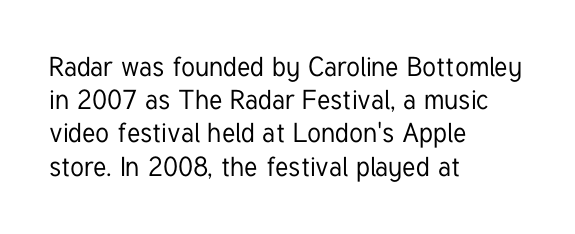
Q: Is the text italic (slanted)? A: No, it is upright.
Q: Is the text underlined? A: No.
Q: How is the paragraph aligned? A: Left-aligned.
Q: Is the spacing between letters normal or unusually wide? A: Normal.
